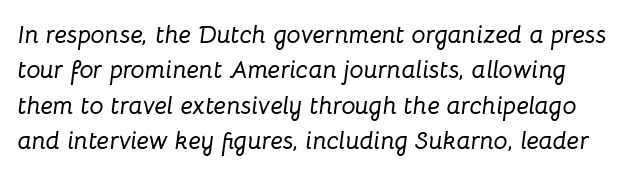
{"italic": "yes", "lean": "right", "slant_degrees": 8, "underline": "no", "line_spacing": "normal", "line_spacing_ratio": 1.42, "letter_spacing": "normal", "letter_spacing_em": 0.0, "glyph_px": 25}
